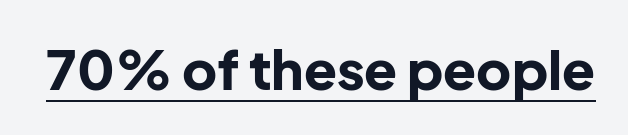
Check where the strokes stop: nothing finishes them off — pure sans. Is there any slant? The stems are plumb. Spacing verdict: proportional, widths tailored to each character. You could call the tracking neutral — neither tight nor loose. The face used here has the dense, thick strokes of a bold. Underlining? Definitely there.
